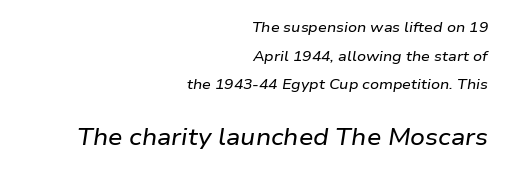
Q: Is the text italic (slanted)? A: Yes, it leans right by about 9 degrees.
Q: Is the text underlined? A: No.
Q: How is the paragraph aligned? A: Right-aligned.
Q: Is the spacing between letters normal or unusually wide? A: Normal.
Q: Is the spacing between lines tight, normal or loose? A: Loose.
Q: Which block of text is set in a larger size, the first (top) or the second (bottom)? A: The second (bottom) one.
